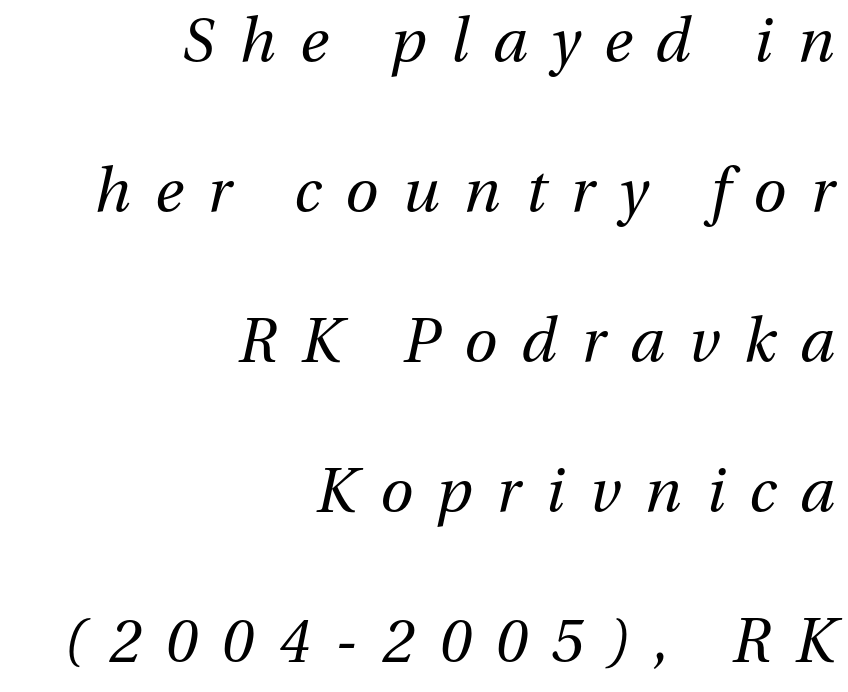
Q: Is the text bold? A: No.
Q: Is the text italic (slanted)? A: Yes, it leans right by about 13 degrees.
Q: Is the text underlined? A: No.
Q: How is the paragraph aligned? A: Right-aligned.
Q: Is the spacing between letters normal or unusually wide? A: Unusually wide.
Q: Is the spacing between lines tight, normal or loose? A: Loose.
Q: Width (condensed, normal, or wide)? A: Normal.
Q: Stroke contrast? A: Medium.
Q: x-height? A: Medium.
Q: Monospaced? A: No.
